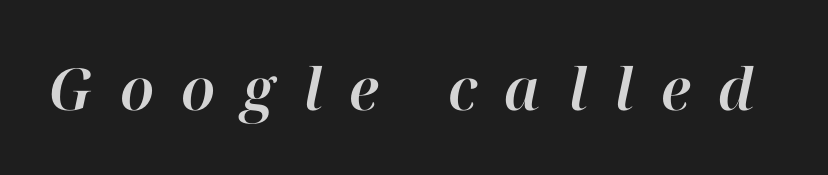
{"italic": "yes", "lean": "right", "slant_degrees": 12, "width": "normal", "stroke_contrast": "high", "x_height": "medium", "monospaced": "no", "underline": "no", "letter_spacing": "wide", "letter_spacing_em": 0.47, "glyph_px": 58}
